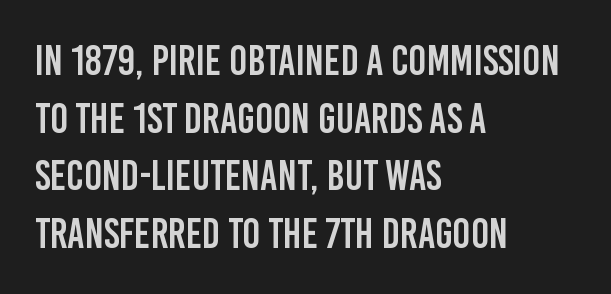
Varying glyph widths throughout — classic text-font behaviour. This rendering leaves character spacing at its baseline value. Does the type have serifs? No, each stem ends abruptly. The block of text has a typical density, with ordinary space between rows.
